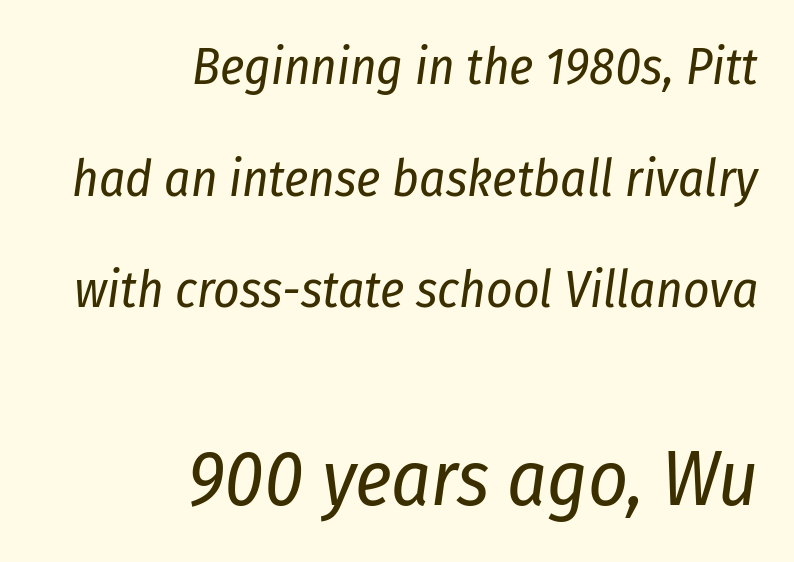
The image shows 77 px regular-weight, condensed type, italic (leaning right); set right-aligned, loose line spacing (2.19x), normal letter spacing, not underlined; the second (bottom) block is 1.51x larger; low stroke contrast and a medium x-height.
